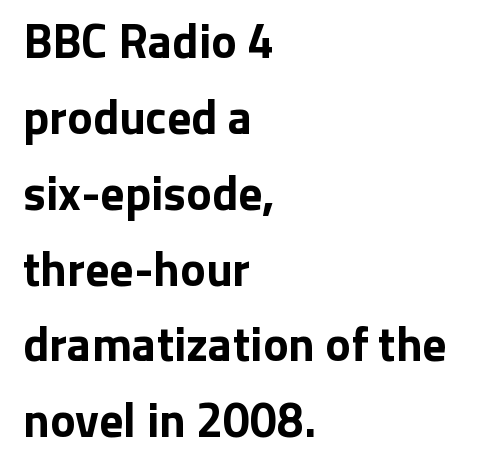
The typeface chosen for these lines omits serifs. The lines sit at an ordinary, default distance from one another. Is the type bold? Yes — the strokes are clearly thick and heavy. The lettering stays uniformly vertical, giving the passage a roman look. The letters sit at their default tracking, neither squeezed nor spread.
